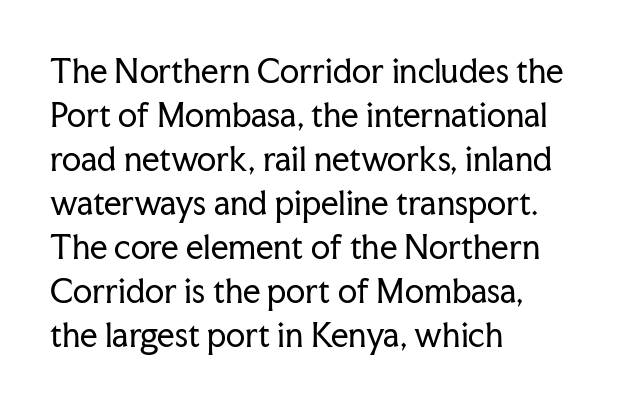
Q: Is the text bold? A: No.
Q: Is the text italic (slanted)? A: No, it is upright.
Q: Is the typeface a serif or a sans-serif typeface? A: Serif.
Q: Is the text underlined? A: No.
Q: How is the paragraph aligned? A: Left-aligned.
Q: Is the spacing between letters normal or unusually wide? A: Normal.
Q: Is the spacing between lines tight, normal or loose? A: Normal.
Q: Width (condensed, normal, or wide)? A: Normal.
Q: Stroke contrast? A: Low.
Q: x-height? A: Medium.
Q: Monospaced? A: No.
